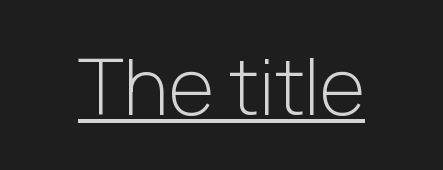
Q: Is the text bold? A: No.
Q: Is the text italic (slanted)? A: No, it is upright.
Q: Is the typeface a serif or a sans-serif typeface? A: Sans-serif.
Q: Is the text underlined? A: Yes.
Q: Is the spacing between letters normal or unusually wide? A: Normal.
Q: Width (condensed, normal, or wide)? A: Normal.
Q: Stroke contrast? A: Low.
Q: x-height? A: Medium.
Q: Monospaced? A: No.
